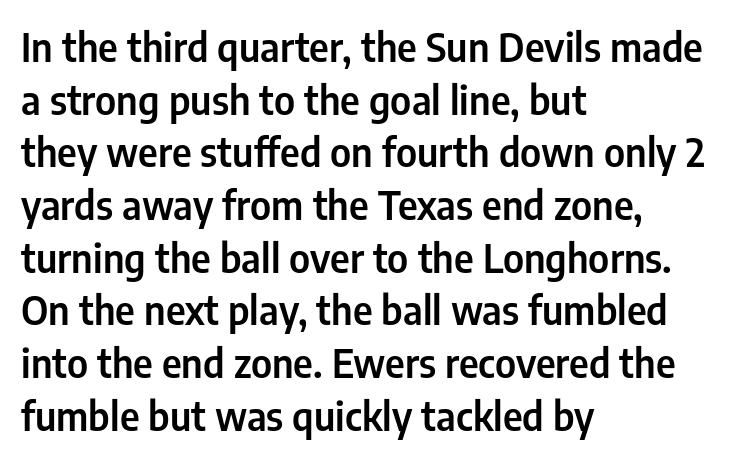
Q: Is the text italic (slanted)? A: No, it is upright.
Q: Is the typeface a serif or a sans-serif typeface? A: Sans-serif.
Q: Is the text underlined? A: No.
Q: How is the paragraph aligned? A: Left-aligned.
Q: Is the spacing between letters normal or unusually wide? A: Normal.
Q: Is the spacing between lines tight, normal or loose? A: Normal.
Q: Width (condensed, normal, or wide)? A: Condensed.
Q: Stroke contrast? A: Low.
Q: x-height? A: Medium.
Q: Monospaced? A: No.
